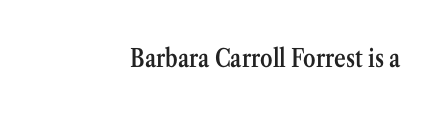
{"italic": "no", "bold": "semi", "underline": "no", "letter_spacing": "normal", "letter_spacing_em": 0.0, "glyph_px": 25}
